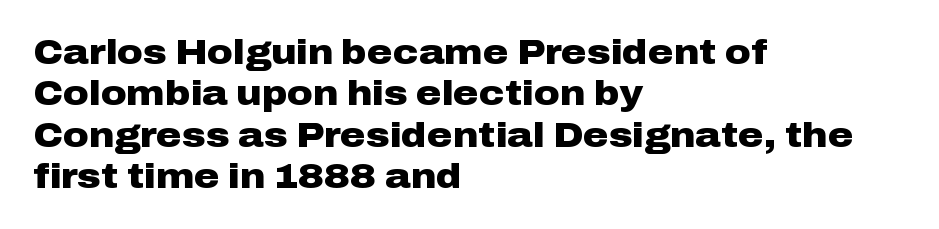
Q: Is the text bold? A: Yes.
Q: Is the text italic (slanted)? A: No, it is upright.
Q: Is the typeface a serif or a sans-serif typeface? A: Sans-serif.
Q: Is the text underlined? A: No.
Q: How is the paragraph aligned? A: Left-aligned.
Q: Is the spacing between letters normal or unusually wide? A: Normal.
Q: Width (condensed, normal, or wide)? A: Wide.
Q: Stroke contrast? A: Low.
Q: x-height? A: Medium.
Q: Monospaced? A: No.
